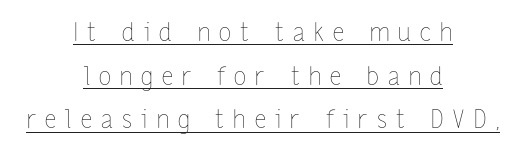
Q: Is the text bold? A: No.
Q: Is the text italic (slanted)? A: No, it is upright.
Q: Is the text underlined? A: Yes.
Q: How is the paragraph aligned? A: Centered.
Q: Is the spacing between letters normal or unusually wide? A: Unusually wide.
